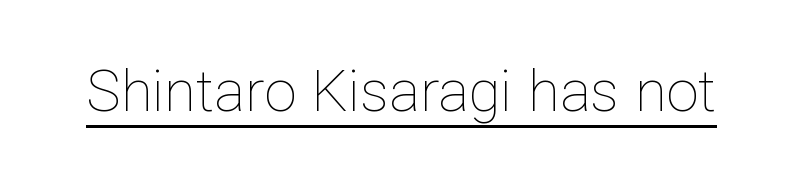
The passage shown is typed in a proportional face where columns would drift. Students, observe the line beneath the letters — that is underlining. A typesetter would mark this as roman, not italic. The passage shown has conventional tracking throughout.
